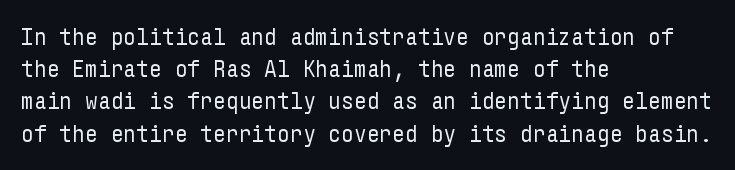
Q: Is the text bold? A: No.
Q: Is the text italic (slanted)? A: No, it is upright.
Q: Is the text underlined? A: No.
Q: How is the paragraph aligned? A: Left-aligned.
Q: Is the spacing between letters normal or unusually wide? A: Normal.
Q: Is the spacing between lines tight, normal or loose? A: Normal.
